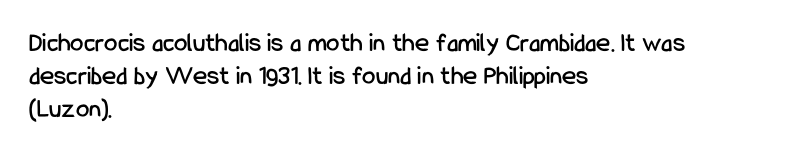
Q: Is the text italic (slanted)? A: No, it is upright.
Q: Is the text underlined? A: No.
Q: How is the paragraph aligned? A: Left-aligned.
Q: Is the spacing between letters normal or unusually wide? A: Normal.
